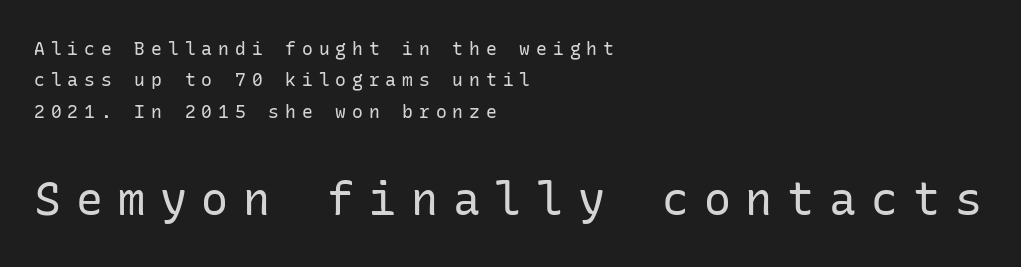
Q: Is the text bold? A: No.
Q: Is the text italic (slanted)? A: No, it is upright.
Q: Is the typeface a serif or a sans-serif typeface? A: Sans-serif.
Q: Is the text underlined? A: No.
Q: How is the paragraph aligned? A: Left-aligned.
Q: Is the spacing between letters normal or unusually wide? A: Unusually wide.
Q: Which block of text is set in a larger size, the first (top) or the second (bottom)? A: The second (bottom) one.
Q: Width (condensed, normal, or wide)? A: Normal.
Q: Stroke contrast? A: Low.
Q: x-height? A: Medium.
